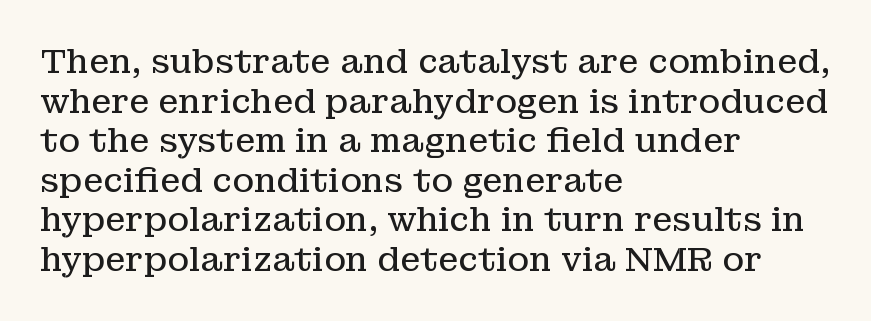
Are there feet on the stems? There are — it's a serif. Look at the tracking — it's just the regular setting, nothing added. Type without underlining. These lines are rendered in a variable-pitch font. If you drew a line through each stem, it would be perfectly vertical.
